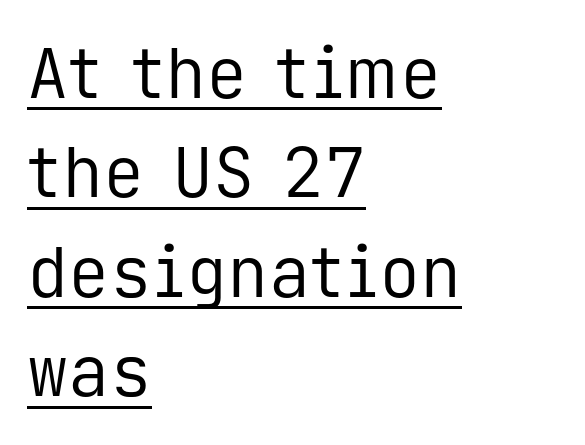
These lines stack with their left ends in a neat column. Fixed-width glyphs throughout — classic coding-font behaviour. Has an underline been added? It has. The typeface has the unassuming heft of standard copy or less. Compared with typical body copy, the letter spacing here is the same. Type style note: lacks serifs.
